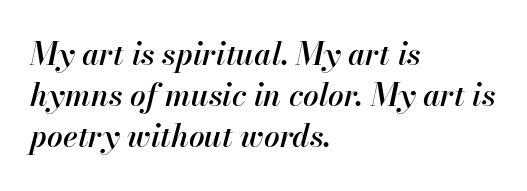
The image shows 31 px semibold type, italic (leaning right); set left-aligned, normal line spacing (1.33x), normal letter spacing, not underlined; high stroke contrast and a small x-height.
